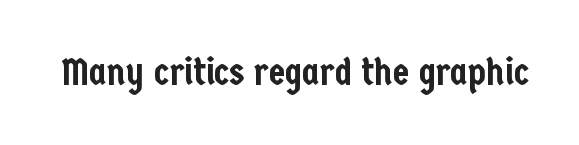
The image shows 38 px condensed sans-serif type, upright; set normal letter spacing, not underlined; low stroke contrast and a medium x-height.
